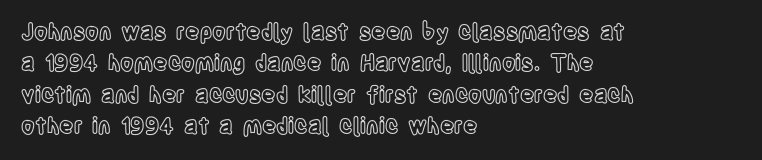
Quick note: underline off. Interline gaps are of average width in this sample. Notice how the stems are strictly vertical — no italics here. How are the letters spaced? Ordinarily, with no added tracking. The lines are quadded left.
